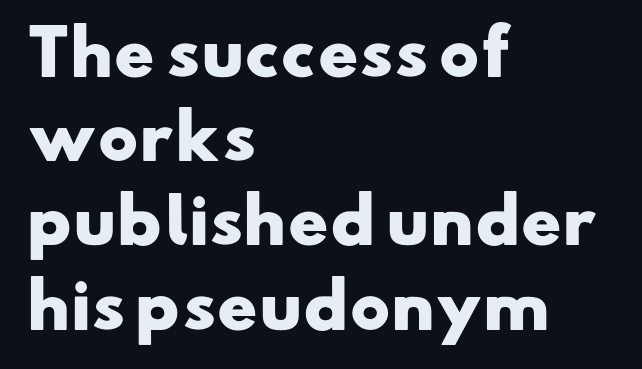
{"serif": "no", "bold": "yes", "weight": "heavy", "width": "wide", "stroke_contrast": "low", "x_height": "small", "monospaced": "no", "underline": "no", "align": "left", "line_spacing": "normal", "line_spacing_ratio": 1.38, "letter_spacing": "normal", "letter_spacing_em": 0.0, "glyph_px": 61}
